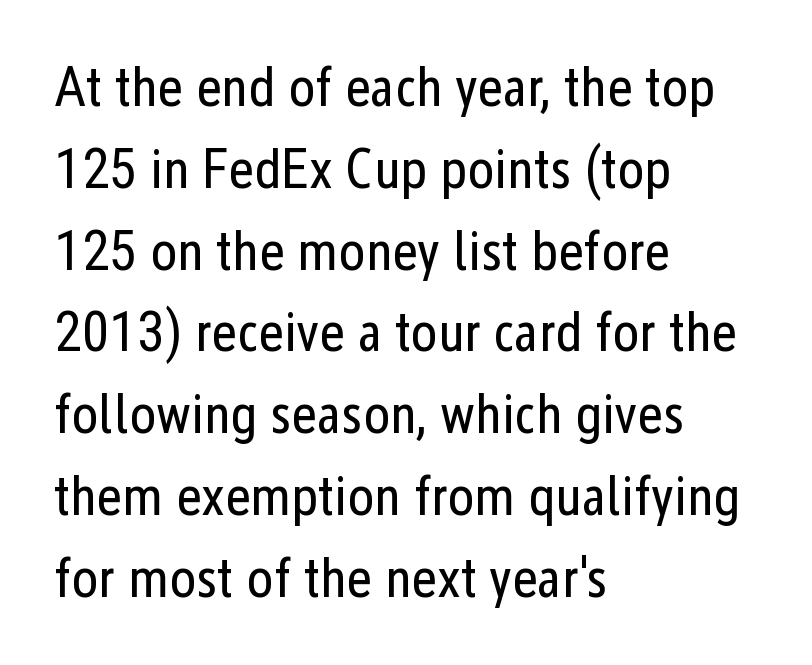
Q: Is the text bold? A: No.
Q: Is the text italic (slanted)? A: No, it is upright.
Q: Is the typeface a serif or a sans-serif typeface? A: Sans-serif.
Q: Is the text underlined? A: No.
Q: How is the paragraph aligned? A: Left-aligned.
Q: Is the spacing between letters normal or unusually wide? A: Normal.
Q: Is the spacing between lines tight, normal or loose? A: Normal.
Q: Width (condensed, normal, or wide)? A: Condensed.
Q: Stroke contrast? A: Low.
Q: x-height? A: Medium.
Q: Monospaced? A: No.
